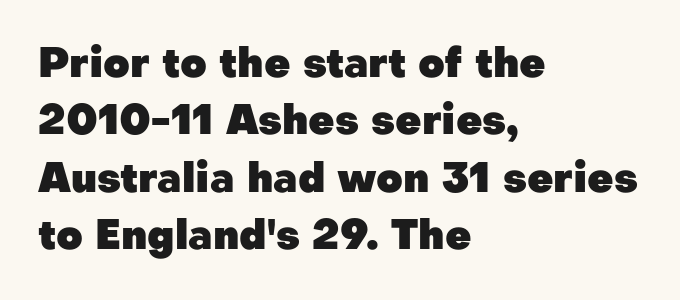
The image shows 41 px heavy sans-serif type, upright; set left-aligned, normal line spacing (1.4x), normal letter spacing, not underlined; low stroke contrast and a medium x-height.
